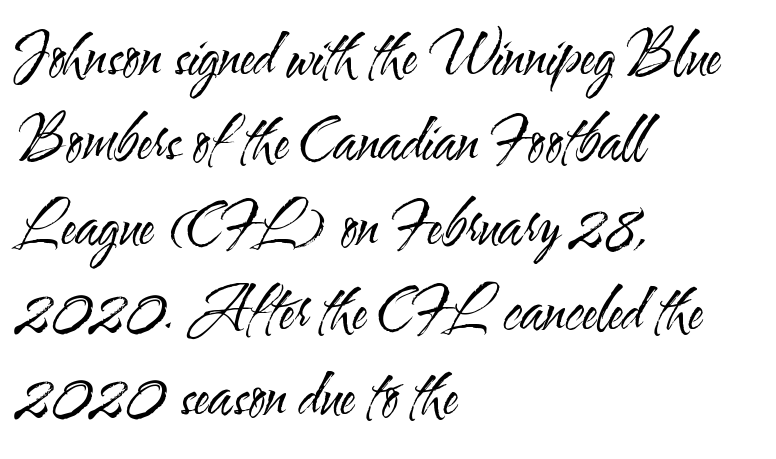
{"serif": "no", "bold": "no", "weight": "regular", "width": "condensed", "stroke_contrast": "medium", "x_height": "small", "monospaced": "no", "underline": "no", "align": "left", "line_spacing": "normal", "line_spacing_ratio": 1.49, "letter_spacing": "normal", "letter_spacing_em": 0.0, "glyph_px": 57}
